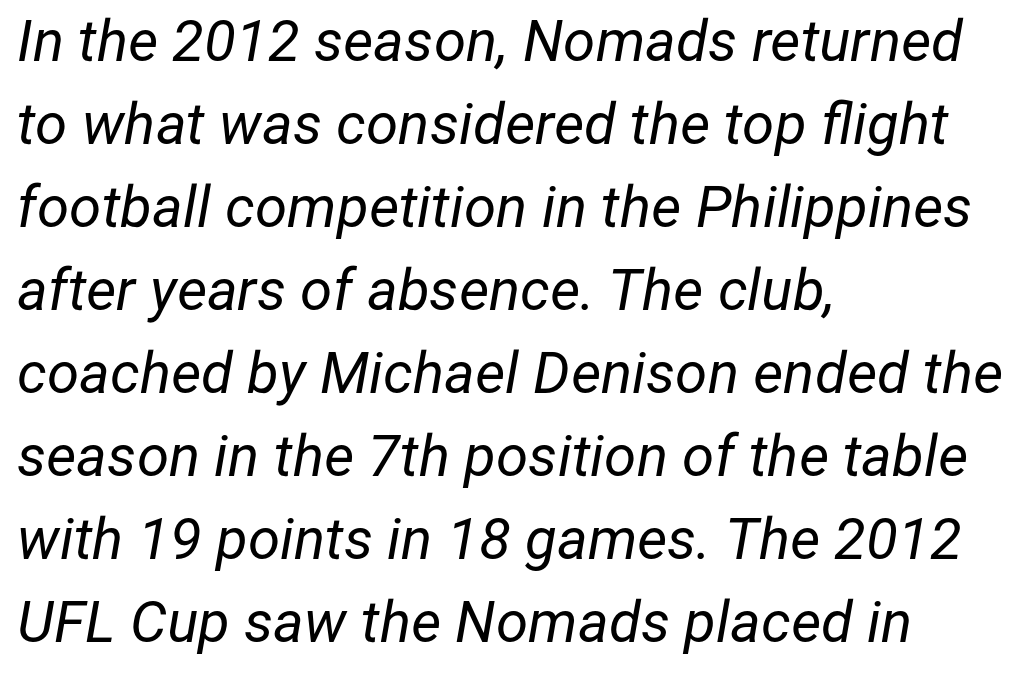
Students, note that the glyphs here touch the page at normal intervals. Quick note: underline off. The letters advance in unequal steps, a hallmark of proportional type. The designer left line spacing at the default. The typography opts for an oblique posture over an upright one.
